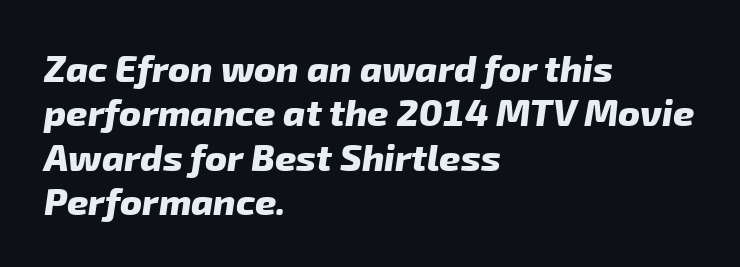
The letters are bold, with thick, heavy strokes. Short and long lines alike share a common starting point at left. Here the designer chose a conventional face with non-uniform glyph widths. In terms of letterspacing, this is plain default setting.
